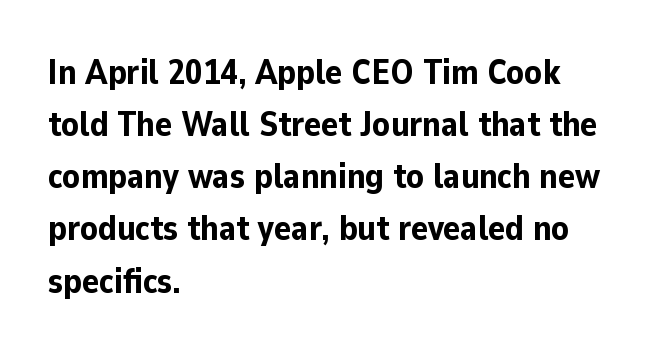
The text block is weighted toward the left margin, trailing off unevenly rightward. What's the leading like? Ordinary, nothing unusual. The letters sit at their default tracking, neither squeezed nor spread. Strong, thick strokes mark this as bold type.
